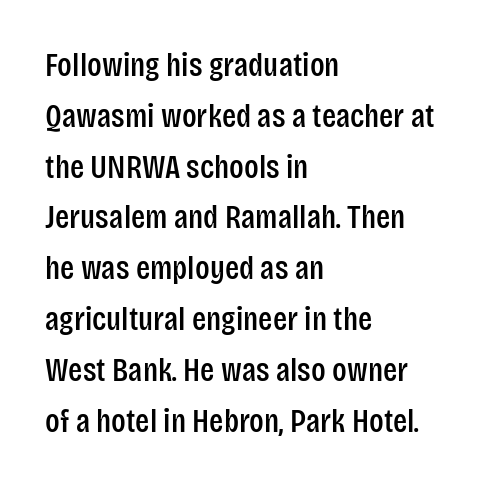
{"serif": "no", "italic": "no", "width": "condensed", "stroke_contrast": "low", "x_height": "large", "monospaced": "no", "underline": "no", "align": "left", "line_spacing": "normal", "line_spacing_ratio": 1.54, "letter_spacing": "normal", "letter_spacing_em": 0.0, "glyph_px": 33}
